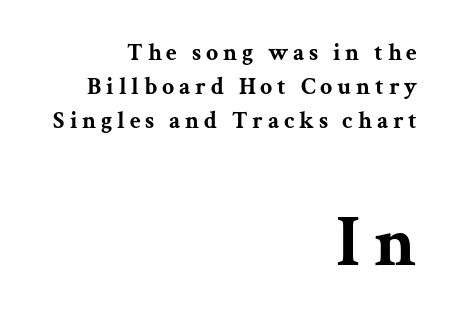
The image shows 72 px bold, wide serif type, upright; set right-aligned, normal line spacing (1.41x), unusually wide letter spacing (+0.2 em), not underlined; the second (bottom) block is 3.0x larger; medium stroke contrast and a medium x-height.
